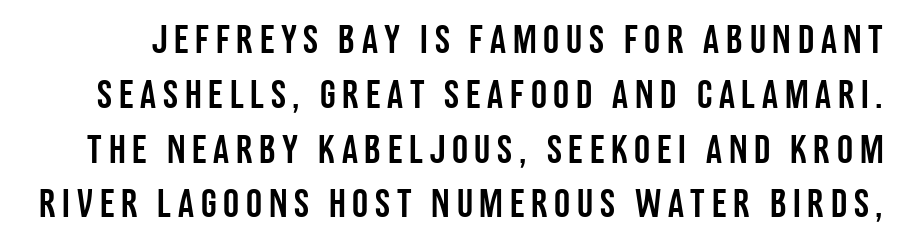
The image shows 40 px condensed sans-serif type, upright; set normal line spacing (1.37x), not underlined; low stroke contrast and a large x-height.
